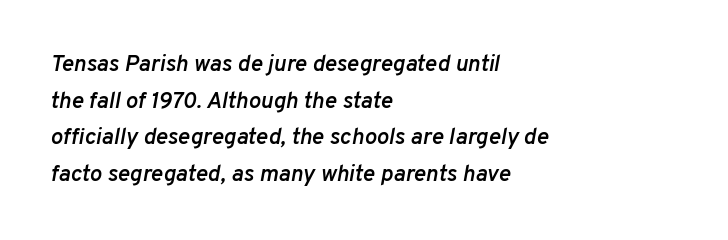
{"italic": "yes", "lean": "right", "slant_degrees": 10, "bold": "semi", "underline": "no", "align": "left", "line_spacing": "normal", "line_spacing_ratio": 1.59, "letter_spacing": "normal", "letter_spacing_em": 0.0, "glyph_px": 23}
